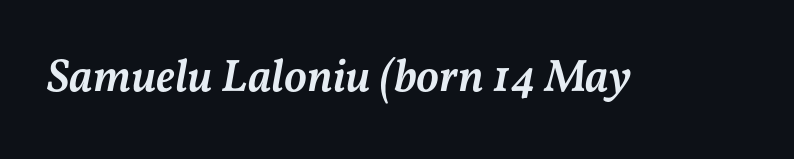
Look at the stroke-to-counter ratio: somewhat heavy, a semibold. Each row of text sits above clean, open space. Spacing verdict: proportional, widths tailored to each character. The passage shown leans; its letterforms are oblique.
